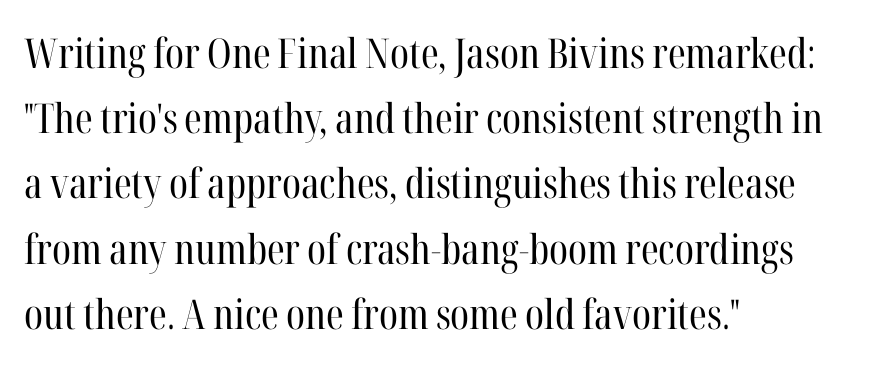
Q: Is the text bold? A: No.
Q: Is the text italic (slanted)? A: No, it is upright.
Q: Is the typeface a serif or a sans-serif typeface? A: Serif.
Q: Is the text underlined? A: No.
Q: How is the paragraph aligned? A: Left-aligned.
Q: Is the spacing between letters normal or unusually wide? A: Normal.
Q: Is the spacing between lines tight, normal or loose? A: Normal.
Q: Width (condensed, normal, or wide)? A: Condensed.
Q: Stroke contrast? A: High.
Q: x-height? A: Medium.
Q: Monospaced? A: No.
